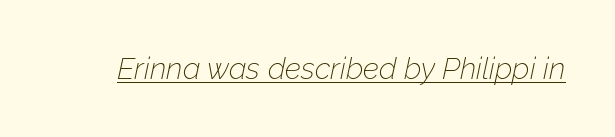
{"italic": "yes", "lean": "right", "slant_degrees": 12, "bold": "no", "weight": "thin", "width": "normal", "stroke_contrast": "low", "x_height": "medium", "monospaced": "no", "underline": "yes", "letter_spacing": "normal", "letter_spacing_em": 0.0, "glyph_px": 30}
